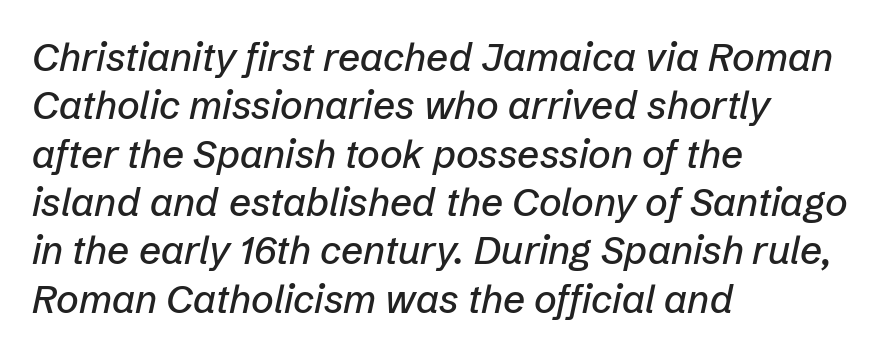
{"italic": "yes", "lean": "right", "slant_degrees": 12, "width": "normal", "stroke_contrast": "low", "x_height": "medium", "monospaced": "no", "underline": "no", "align": "left", "line_spacing_ratio": 1.24, "letter_spacing": "normal", "letter_spacing_em": 0.0, "glyph_px": 39}
